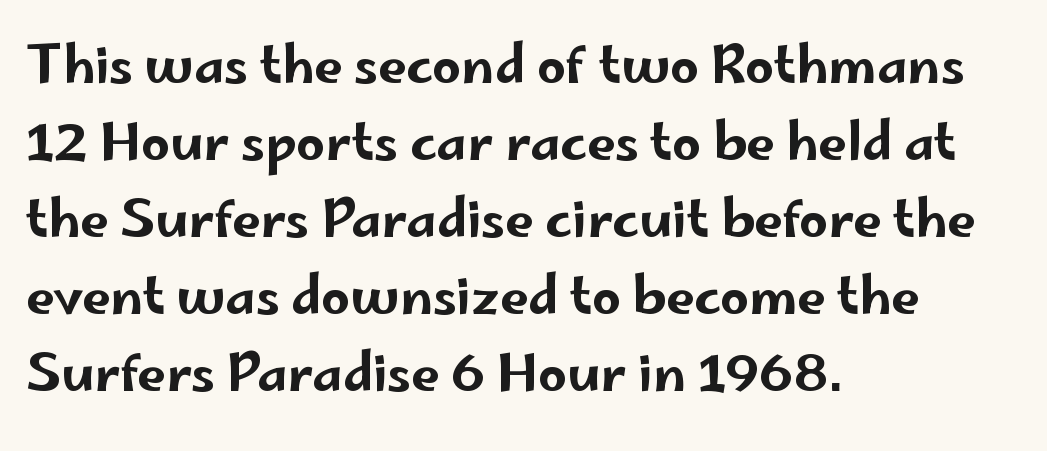
Q: Is the text italic (slanted)? A: No, it is upright.
Q: Is the typeface a serif or a sans-serif typeface? A: Sans-serif.
Q: Is the text underlined? A: No.
Q: How is the paragraph aligned? A: Left-aligned.
Q: Is the spacing between letters normal or unusually wide? A: Normal.
Q: Is the spacing between lines tight, normal or loose? A: Normal.
Q: Width (condensed, normal, or wide)? A: Wide.
Q: Stroke contrast? A: Low.
Q: x-height? A: Small.
Q: Monospaced? A: No.
